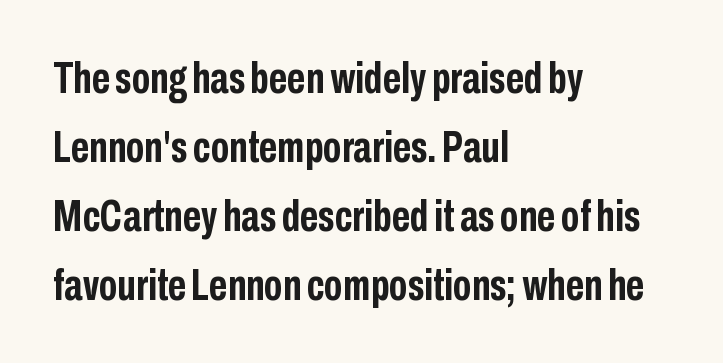
The image shows 45 px semibold, condensed sans-serif type, upright; set left-aligned, normal line spacing (1.53x), normal letter spacing, not underlined; low stroke contrast and a medium x-height.
